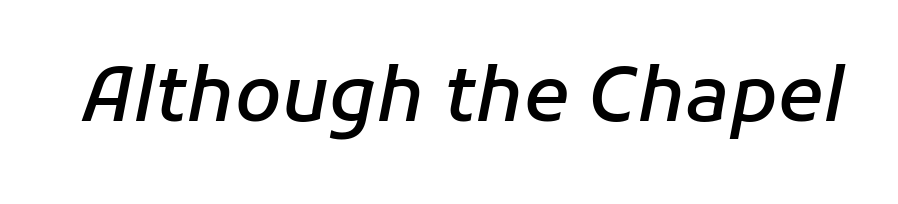
{"italic": "yes", "lean": "right", "slant_degrees": 11, "bold": "semi", "weight": "semibold", "width": "normal", "stroke_contrast": "low", "x_height": "medium", "monospaced": "no", "underline": "no", "letter_spacing": "normal", "letter_spacing_em": 0.0, "glyph_px": 75}
